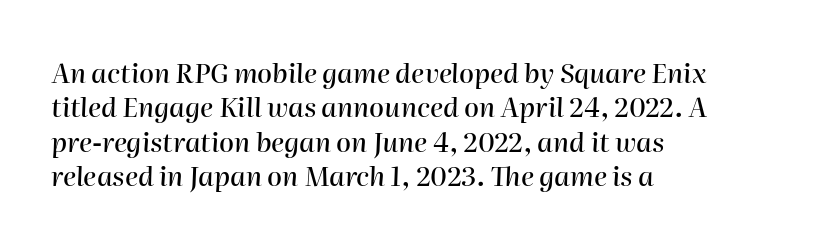
Reading down the block, your eye returns to a fixed left position each line. You could call the tracking neutral — neither tight nor loose. What's the leading like? Ordinary, nothing unusual. The area under the type is left untouched. Every character sits at an angle, as italics do.
